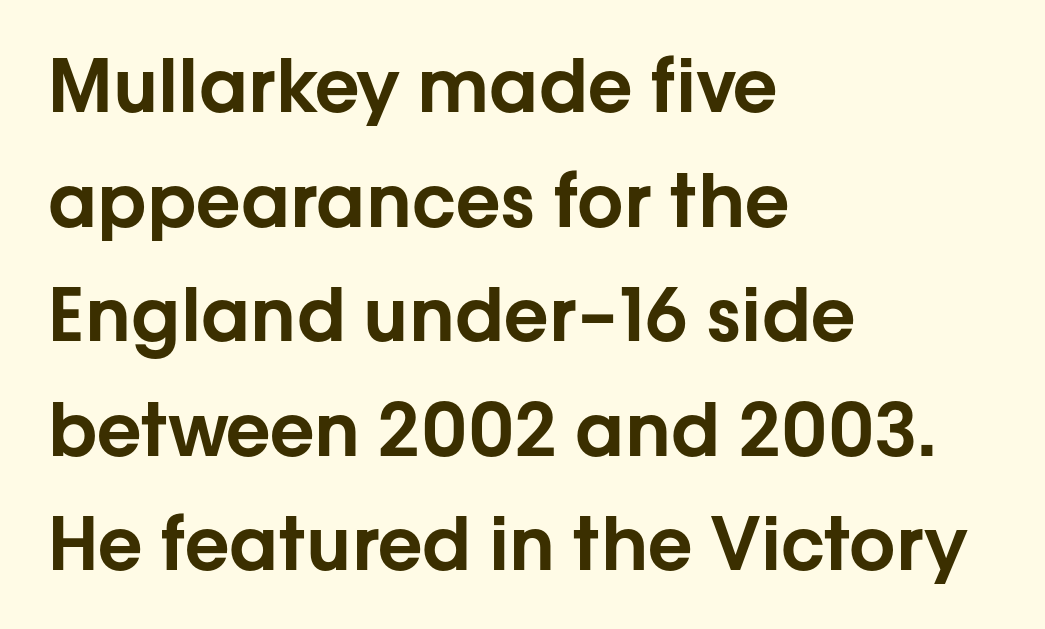
Q: Is the text italic (slanted)? A: No, it is upright.
Q: Is the typeface a serif or a sans-serif typeface? A: Sans-serif.
Q: Is the text underlined? A: No.
Q: How is the paragraph aligned? A: Left-aligned.
Q: Is the spacing between letters normal or unusually wide? A: Normal.
Q: Is the spacing between lines tight, normal or loose? A: Normal.
Q: Width (condensed, normal, or wide)? A: Normal.
Q: Stroke contrast? A: Low.
Q: x-height? A: Medium.
Q: Monospaced? A: No.
